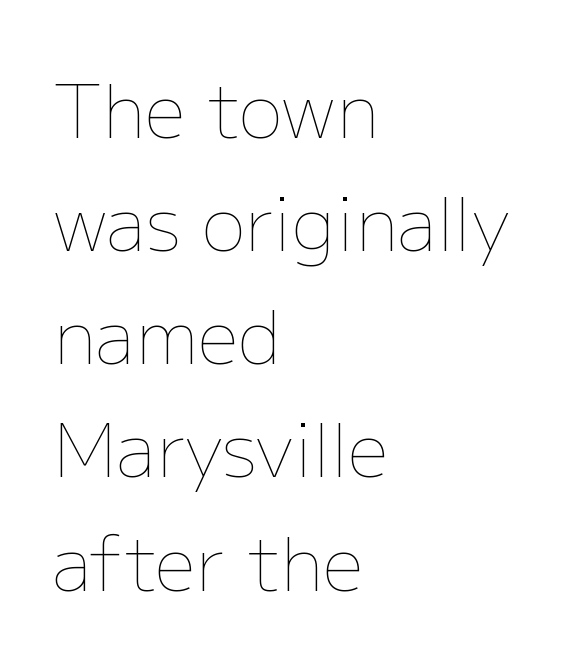
{"italic": "no", "bold": "no", "weight": "thin", "width": "normal", "stroke_contrast": "low", "x_height": "medium", "monospaced": "no", "underline": "no", "align": "left", "line_spacing": "normal", "line_spacing_ratio": 1.55, "letter_spacing": "normal", "letter_spacing_em": 0.0, "glyph_px": 73}
